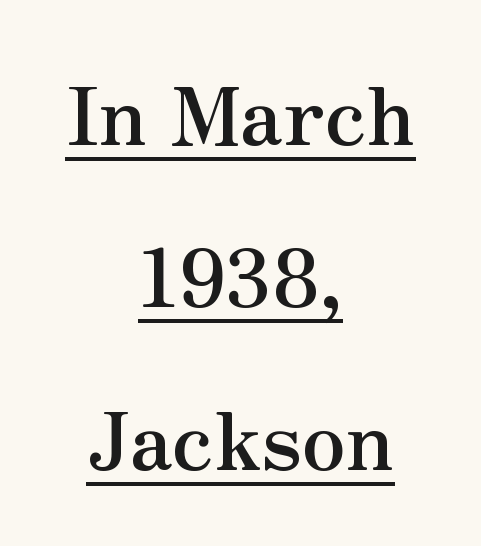
Q: Is the text bold? A: Yes.
Q: Is the text italic (slanted)? A: No, it is upright.
Q: Is the typeface a serif or a sans-serif typeface? A: Serif.
Q: Is the text underlined? A: Yes.
Q: How is the paragraph aligned? A: Centered.
Q: Is the spacing between letters normal or unusually wide? A: Normal.
Q: Is the spacing between lines tight, normal or loose? A: Loose.
Q: Width (condensed, normal, or wide)? A: Normal.
Q: Stroke contrast? A: Medium.
Q: x-height? A: Small.
Q: Monospaced? A: No.
